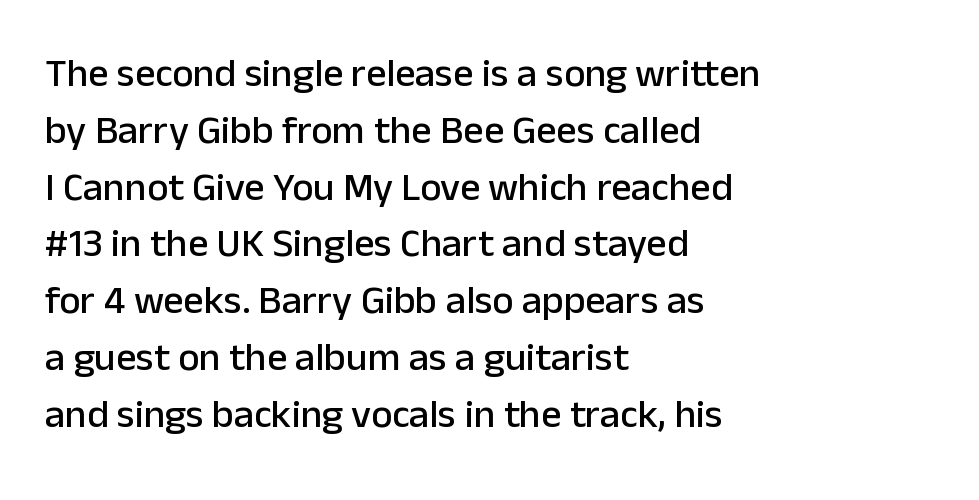
Q: Is the text italic (slanted)? A: No, it is upright.
Q: Is the typeface a serif or a sans-serif typeface? A: Sans-serif.
Q: Is the text underlined? A: No.
Q: How is the paragraph aligned? A: Left-aligned.
Q: Is the spacing between letters normal or unusually wide? A: Normal.
Q: Is the spacing between lines tight, normal or loose? A: Normal.
Q: Width (condensed, normal, or wide)? A: Normal.
Q: Stroke contrast? A: Low.
Q: x-height? A: Medium.
Q: Monospaced? A: No.
